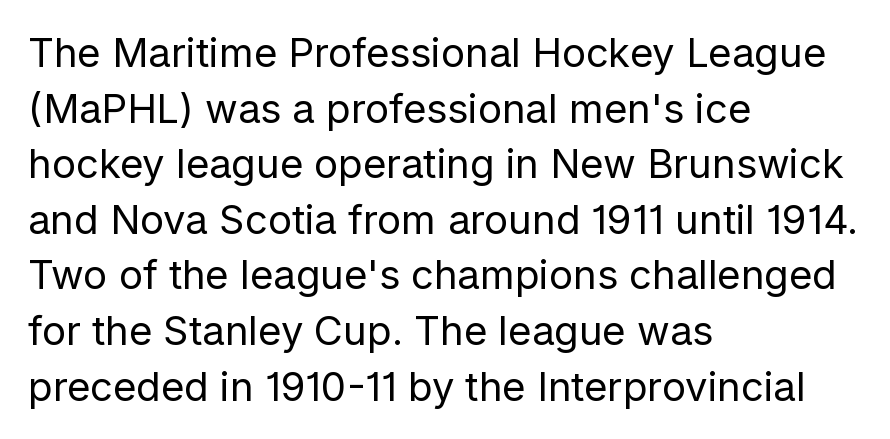
The image shows 40 px regular-weight sans-serif type, upright; set left-aligned, normal line spacing (1.39x), normal letter spacing, not underlined; low stroke contrast and a medium x-height.
